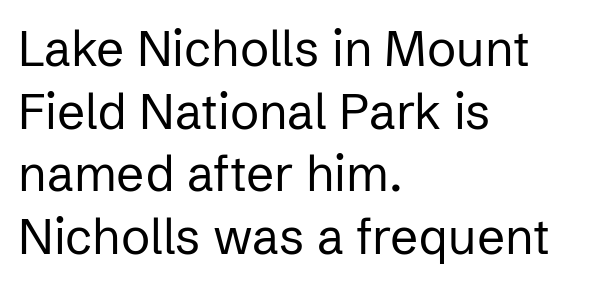
Q: Is the text bold? A: No.
Q: Is the text italic (slanted)? A: No, it is upright.
Q: Is the typeface a serif or a sans-serif typeface? A: Sans-serif.
Q: Is the text underlined? A: No.
Q: How is the paragraph aligned? A: Left-aligned.
Q: Is the spacing between letters normal or unusually wide? A: Normal.
Q: Is the spacing between lines tight, normal or loose? A: Normal.
Q: Width (condensed, normal, or wide)? A: Normal.
Q: Stroke contrast? A: Low.
Q: x-height? A: Medium.
Q: Monospaced? A: No.
